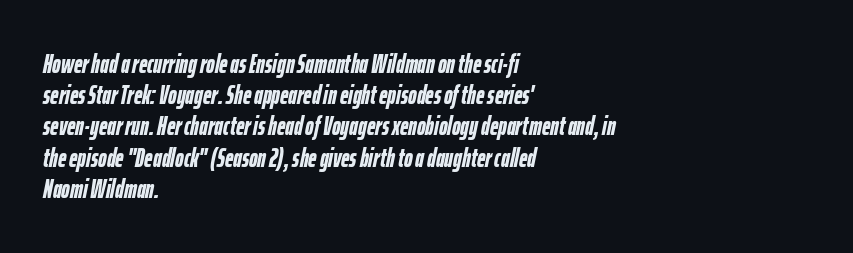
Q: Is the text bold? A: Yes.
Q: Is the text italic (slanted)? A: Yes, it leans right by about 12 degrees.
Q: Is the text underlined? A: No.
Q: How is the paragraph aligned? A: Left-aligned.
Q: Is the spacing between letters normal or unusually wide? A: Normal.
